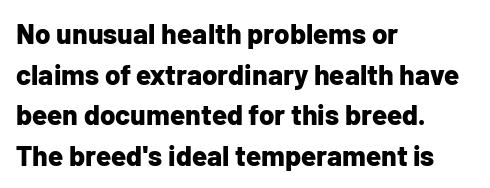
Q: Is the text bold? A: Yes.
Q: Is the text italic (slanted)? A: No, it is upright.
Q: Is the typeface a serif or a sans-serif typeface? A: Sans-serif.
Q: Is the text underlined? A: No.
Q: How is the paragraph aligned? A: Left-aligned.
Q: Is the spacing between letters normal or unusually wide? A: Normal.
Q: Is the spacing between lines tight, normal or loose? A: Normal.
Q: Width (condensed, normal, or wide)? A: Normal.
Q: Stroke contrast? A: Low.
Q: x-height? A: Medium.
Q: Monospaced? A: No.
